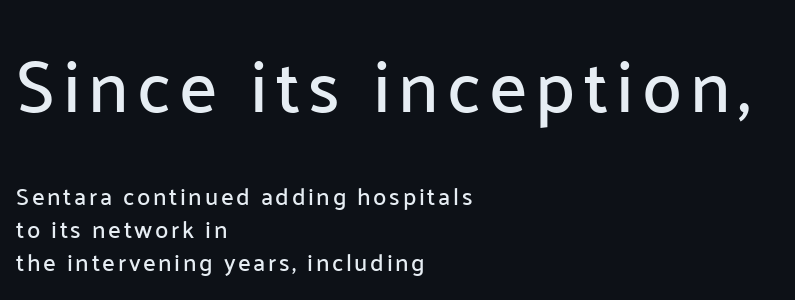
Q: Is the text italic (slanted)? A: No, it is upright.
Q: Is the typeface a serif or a sans-serif typeface? A: Sans-serif.
Q: Is the text underlined? A: No.
Q: How is the paragraph aligned? A: Left-aligned.
Q: Is the spacing between lines tight, normal or loose? A: Normal.
Q: Which block of text is set in a larger size, the first (top) or the second (bottom)? A: The first (top) one.
Q: Width (condensed, normal, or wide)? A: Normal.
Q: Stroke contrast? A: Low.
Q: x-height? A: Medium.
Q: Monospaced? A: No.
